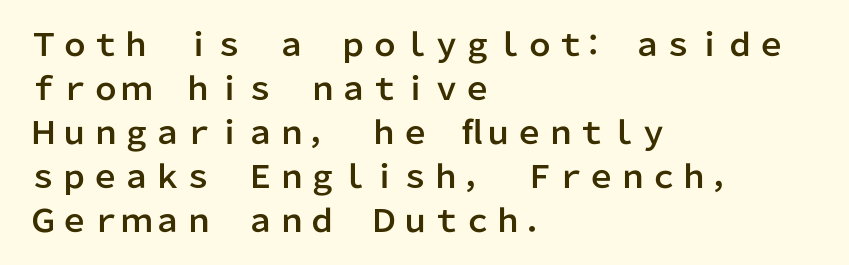
{"serif": "no", "italic": "no", "width": "normal", "stroke_contrast": "low", "x_height": "medium", "monospaced": "no", "underline": "no", "align": "left", "line_spacing": "normal", "line_spacing_ratio": 1.42, "letter_spacing": "normal", "letter_spacing_em": 0.0, "glyph_px": 31}
